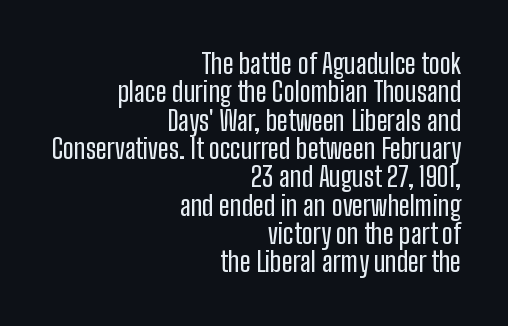
Q: Is the text italic (slanted)? A: No, it is upright.
Q: Is the text underlined? A: No.
Q: How is the paragraph aligned? A: Right-aligned.
Q: Is the spacing between letters normal or unusually wide? A: Normal.
Q: Is the spacing between lines tight, normal or loose? A: Tight.
